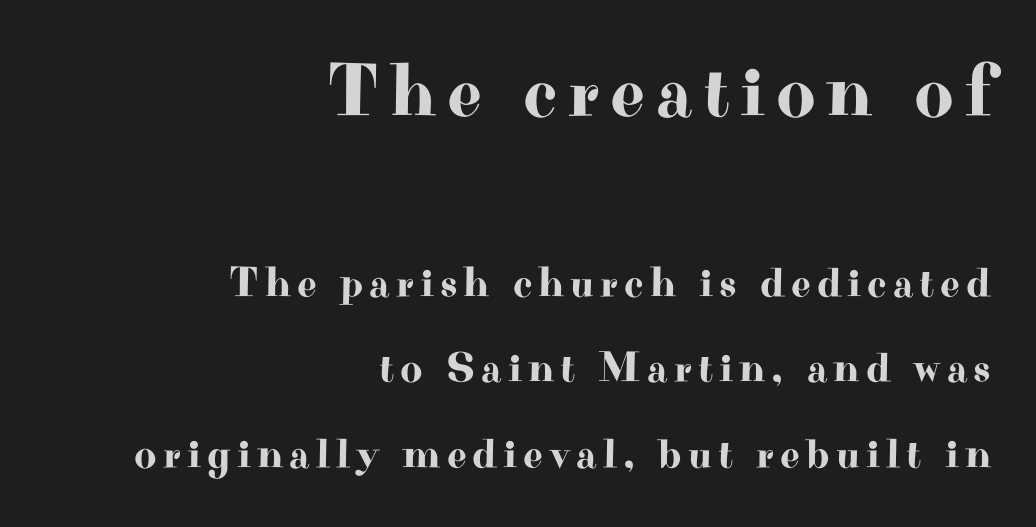
{"serif": "yes", "italic": "no", "width": "wide", "stroke_contrast": "high", "x_height": "small", "monospaced": "no", "underline": "no", "align": "right", "line_spacing": "loose", "line_spacing_ratio": 1.98, "larger_block": "first", "size_ratio": 1.77, "glyph_px": 76}
